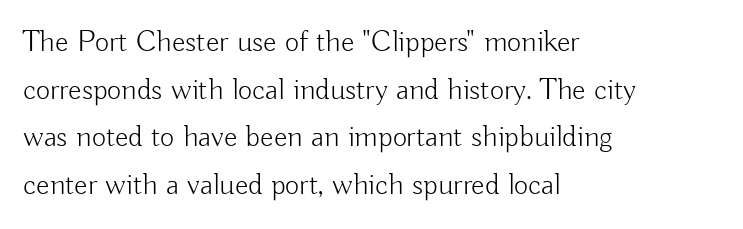
{"serif": "no", "italic": "no", "bold": "no", "weight": "light", "width": "normal", "stroke_contrast": "low", "x_height": "small", "monospaced": "no", "underline": "no", "align": "left", "line_spacing": "normal", "line_spacing_ratio": 1.54, "letter_spacing": "normal", "letter_spacing_em": 0.0, "glyph_px": 31}
